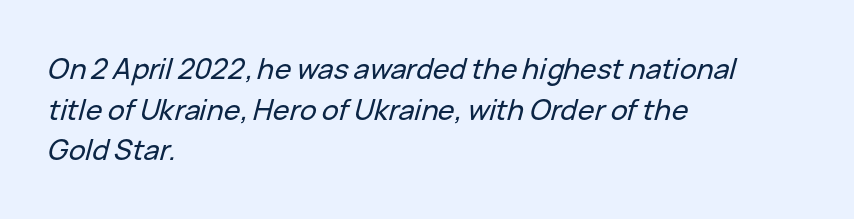
The image shows 28 px text type, italic (leaning right); set left-aligned, normal line spacing (1.45x), normal letter spacing, not underlined; low stroke contrast and a medium x-height.
